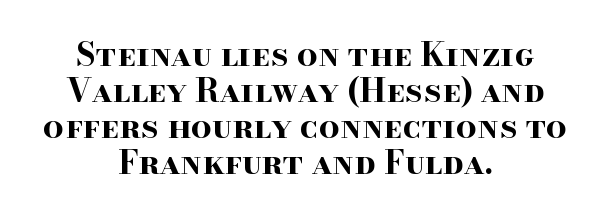
The image shows 33 px bold, wide serif type, upright; set centered, tight line spacing (1.09x), normal letter spacing, not underlined; high stroke contrast and a small x-height.
